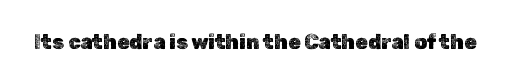
The image shows 20 px text type, upright; set normal letter spacing, not underlined.
